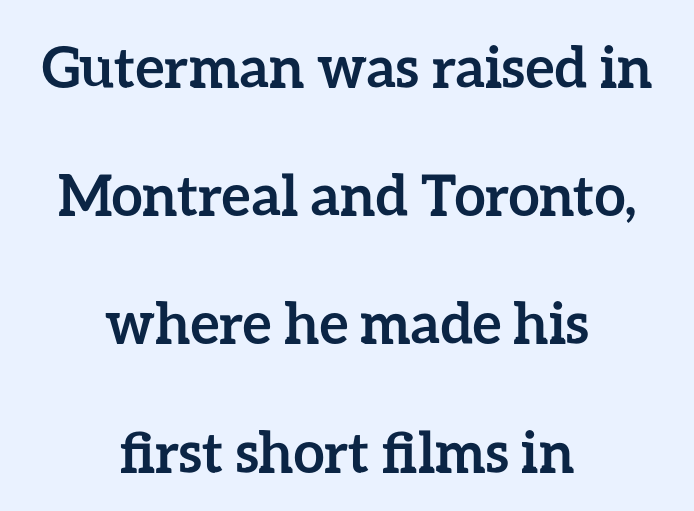
The image shows 56 px semibold type, upright; set centered, loose line spacing (2.29x), normal letter spacing, not underlined; low stroke contrast and a medium x-height.
